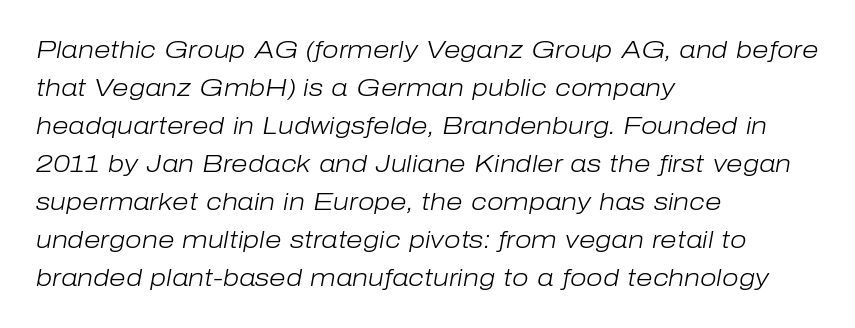
No letter is thick-stroked: the sample isn't bold. The gaps between neighbouring characters are ordinary and unremarkable. The specimen reads as italic at a glance. Quick note: interline space is typical.
